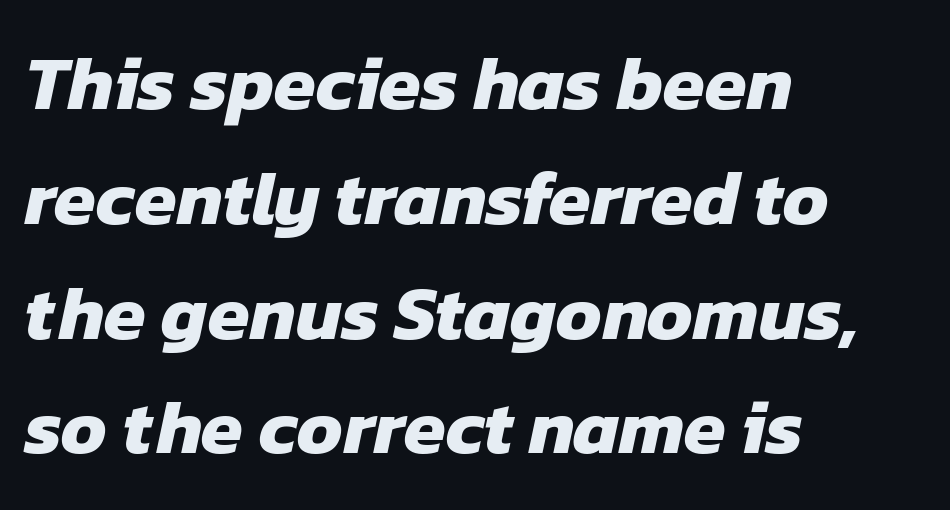
The image shows 76 px heavy sans-serif type; set left-aligned, normal line spacing (1.51x), normal letter spacing, not underlined; low stroke contrast and a medium x-height.
